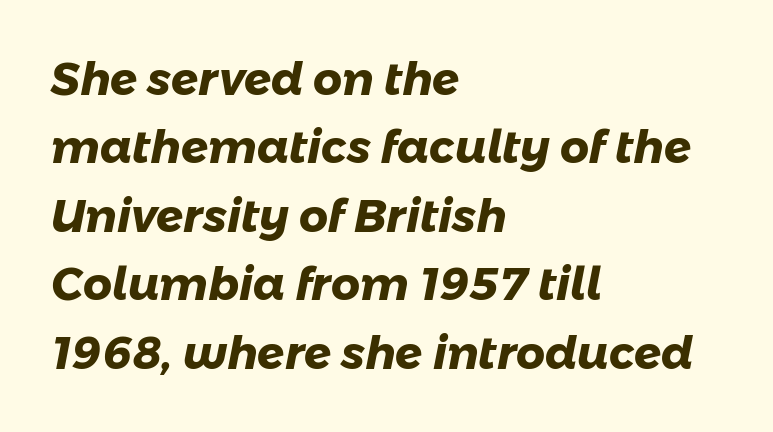
Examine the stroke ends and you'll find no serifs. Nobody touched the tracking dial on this one. Strong, thick strokes mark this as bold type. Summary of vertical rhythm: regular, with standard interline spacing. A clean baseline with only descenders dipping below it.
